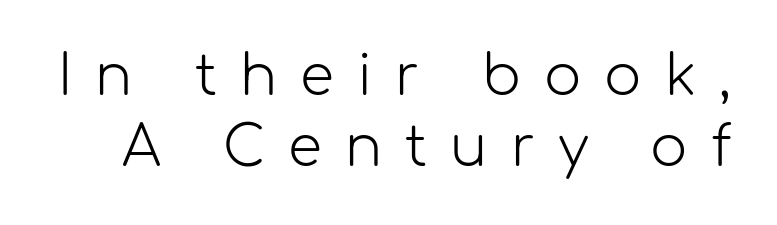
Q: Is the text bold? A: No.
Q: Is the text italic (slanted)? A: No, it is upright.
Q: Is the typeface a serif or a sans-serif typeface? A: Sans-serif.
Q: Is the text underlined? A: No.
Q: Is the spacing between letters normal or unusually wide? A: Unusually wide.
Q: Is the spacing between lines tight, normal or loose? A: Normal.
Q: Width (condensed, normal, or wide)? A: Normal.
Q: Stroke contrast? A: Low.
Q: x-height? A: Medium.
Q: Monospaced? A: No.
